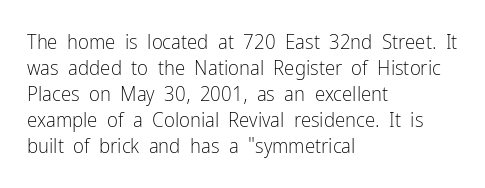
{"italic": "no", "bold": "no", "underline": "no", "align": "left", "line_spacing_ratio": 1.24, "letter_spacing": "normal", "letter_spacing_em": 0.0, "glyph_px": 21}
